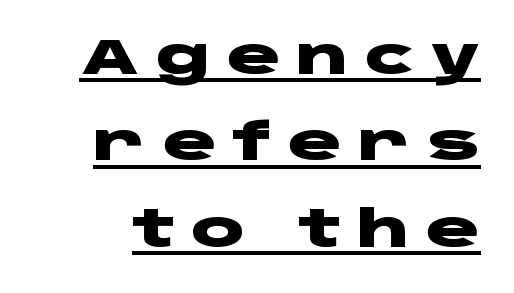
You could only call the tracking loose — the letters float apart. Typesetter's note: full bold, strokes at maximum text heaviness. Unlike a traditional serif, this face leaves its strokes unadorned. The type sits square on the baseline with zero lean. Each letter keeps its own natural width here, so spacing adapts to shape.
